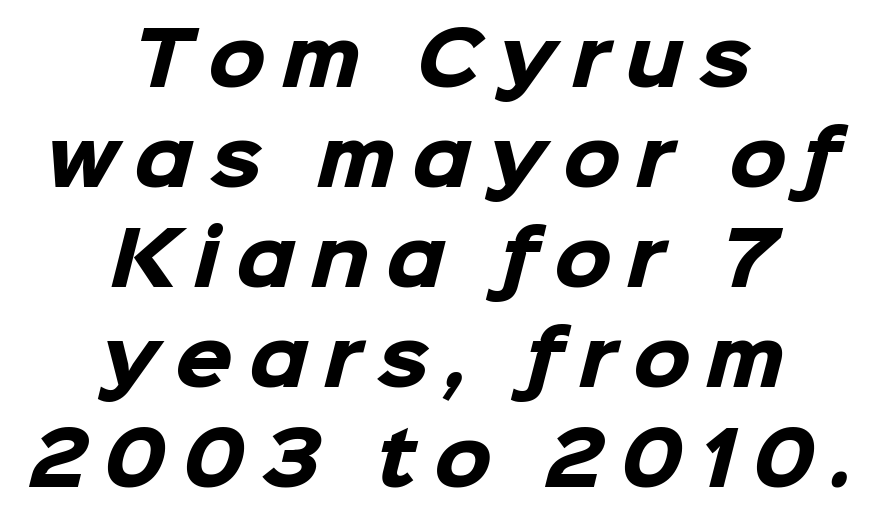
Q: Is the text bold? A: Yes.
Q: Is the typeface a serif or a sans-serif typeface? A: Sans-serif.
Q: Is the text underlined? A: No.
Q: How is the paragraph aligned? A: Centered.
Q: Is the spacing between letters normal or unusually wide? A: Unusually wide.
Q: Is the spacing between lines tight, normal or loose? A: Normal.
Q: Width (condensed, normal, or wide)? A: Normal.
Q: Stroke contrast? A: Low.
Q: x-height? A: Medium.
Q: Monospaced? A: No.
